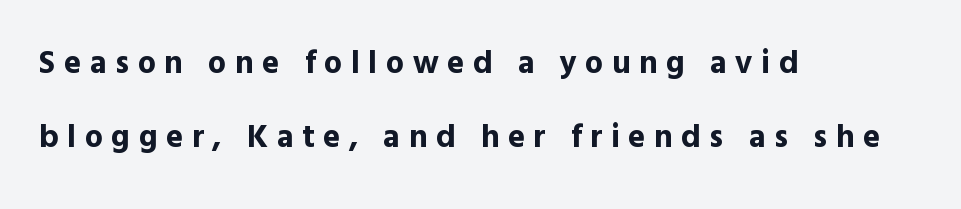
{"serif": "no", "italic": "no", "bold": "yes", "weight": "bold", "width": "normal", "x_height": "medium", "monospaced": "no", "underline": "no", "align": "left", "line_spacing": "loose", "line_spacing_ratio": 2.32, "letter_spacing": "wide", "letter_spacing_em": 0.27, "glyph_px": 32}
